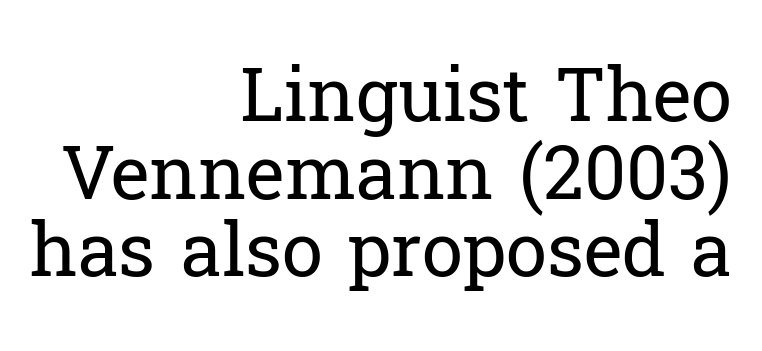
The image shows 74 px regular-weight serif type, upright; set right-aligned, tight line spacing (1.05x), normal letter spacing, not underlined; low stroke contrast and a medium x-height.
